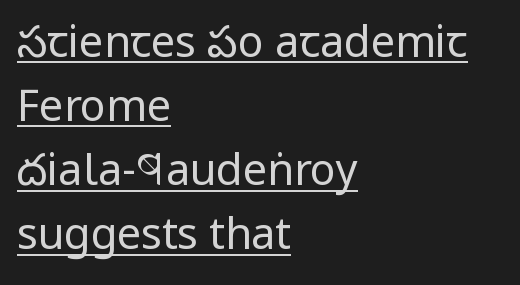
{"serif": "no", "italic": "no", "bold": "no", "weight": "regular", "width": "condensed", "stroke_contrast": "low", "x_height": "large", "monospaced": "no", "underline": "yes", "align": "left", "line_spacing": "normal", "line_spacing_ratio": 1.49, "letter_spacing": "normal", "letter_spacing_em": 0.0, "glyph_px": 43}
